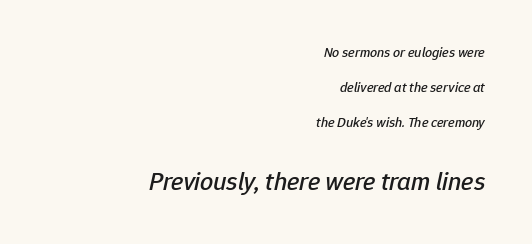
{"italic": "yes", "lean": "right", "slant_degrees": 12, "underline": "no", "align": "right", "line_spacing": "loose", "line_spacing_ratio": 2.49, "letter_spacing": "normal", "letter_spacing_em": 0.0, "larger_block": "second", "size_ratio": 1.86, "glyph_px": 26}
